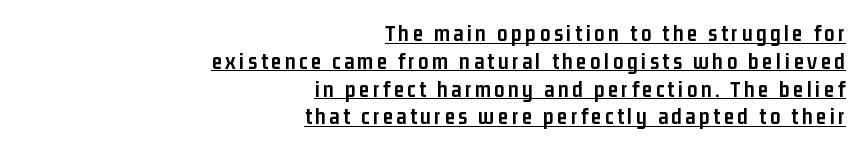
{"italic": "no", "bold": "yes", "underline": "yes", "align": "right", "line_spacing_ratio": 1.21, "glyph_px": 23}
